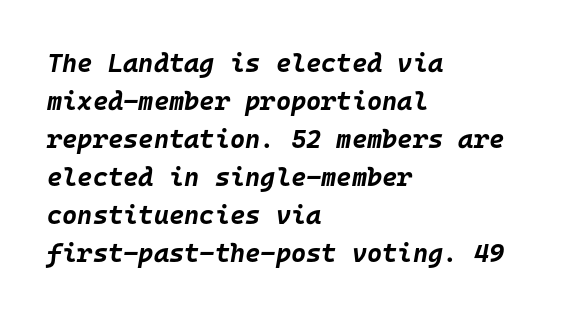
Inter-character spacing is left at the font's built-in metrics. Vertical spacing — default. This sample uses an oblique cut, with every glyph tilted off the vertical. Glance below the letters and you will spot only blank space. I'd describe the lettering as bold — thick and assertive. Notice how the passage keeps a crisp vertical edge on the left only.
